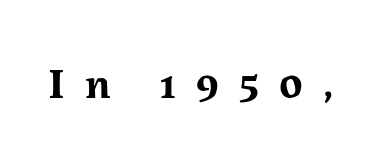
{"serif": "yes", "italic": "no", "bold": "yes", "weight": "bold", "width": "normal", "stroke_contrast": "medium", "x_height": "medium", "monospaced": "no", "underline": "no", "letter_spacing": "wide", "letter_spacing_em": 0.47, "glyph_px": 43}
